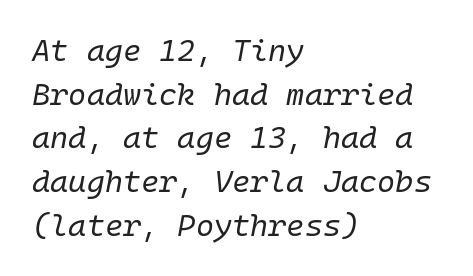
Q: Is the text bold? A: No.
Q: Is the text italic (slanted)? A: Yes, it leans right by about 10 degrees.
Q: Is the text underlined? A: No.
Q: How is the paragraph aligned? A: Left-aligned.
Q: Is the spacing between letters normal or unusually wide? A: Normal.
Q: Is the spacing between lines tight, normal or loose? A: Normal.
Q: Width (condensed, normal, or wide)? A: Normal.
Q: Stroke contrast? A: Low.
Q: x-height? A: Medium.
Q: Monospaced? A: Yes.
